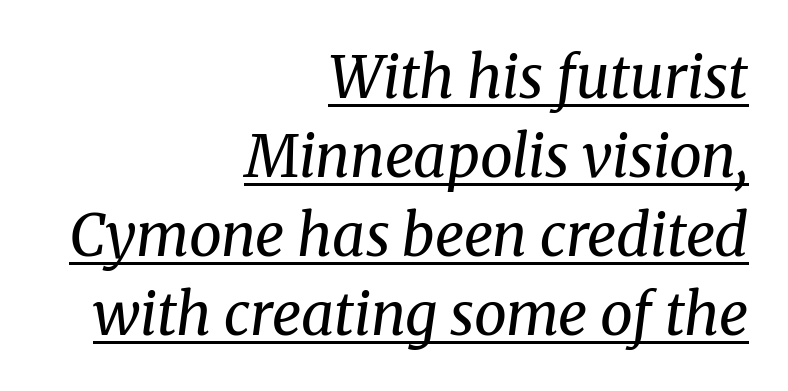
Q: Is the text bold? A: No.
Q: Is the text italic (slanted)? A: Yes, it leans right by about 8 degrees.
Q: Is the typeface a serif or a sans-serif typeface? A: Serif.
Q: Is the text underlined? A: Yes.
Q: How is the paragraph aligned? A: Right-aligned.
Q: Is the spacing between letters normal or unusually wide? A: Normal.
Q: Is the spacing between lines tight, normal or loose? A: Normal.
Q: Width (condensed, normal, or wide)? A: Normal.
Q: Stroke contrast? A: Medium.
Q: x-height? A: Medium.
Q: Monospaced? A: No.
